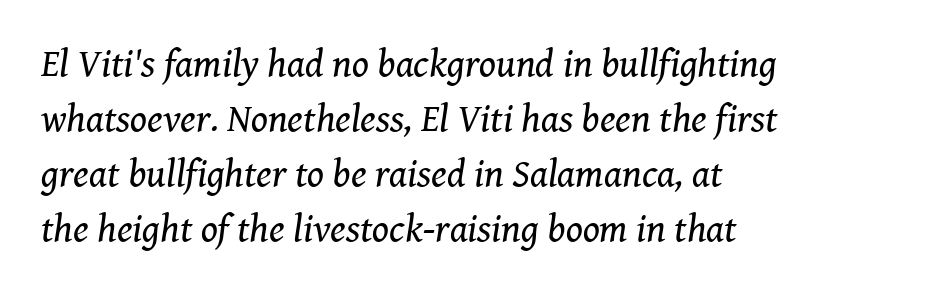
Q: Is the text bold? A: No.
Q: Is the text italic (slanted)? A: Yes, it leans right by about 8 degrees.
Q: Is the typeface a serif or a sans-serif typeface? A: Serif.
Q: Is the text underlined? A: No.
Q: How is the paragraph aligned? A: Left-aligned.
Q: Is the spacing between letters normal or unusually wide? A: Normal.
Q: Is the spacing between lines tight, normal or loose? A: Normal.
Q: Width (condensed, normal, or wide)? A: Normal.
Q: Stroke contrast? A: Medium.
Q: x-height? A: Medium.
Q: Monospaced? A: No.
